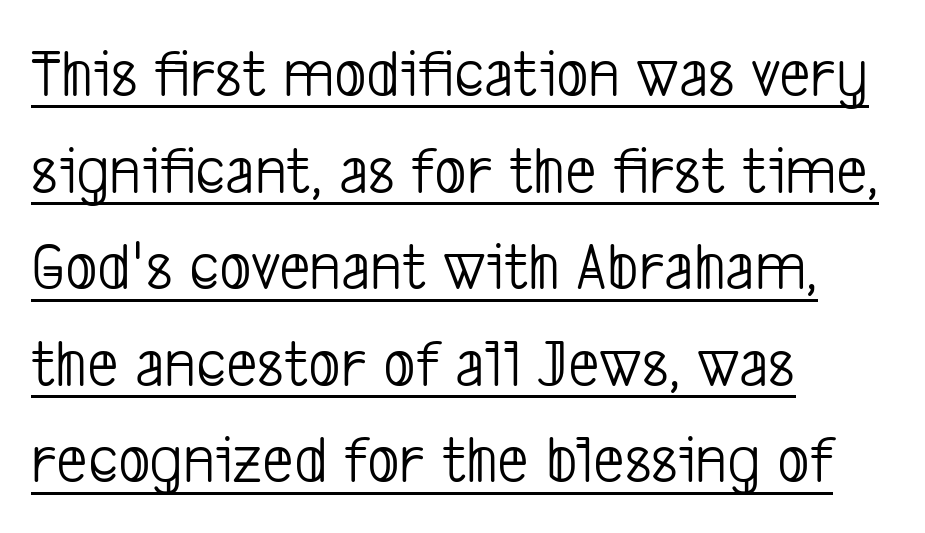
{"serif": "no", "bold": "no", "weight": "light", "width": "condensed", "stroke_contrast": "low", "x_height": "medium", "monospaced": "no", "underline": "yes", "align": "left", "line_spacing": "normal", "line_spacing_ratio": 1.4, "letter_spacing": "normal", "letter_spacing_em": 0.0, "glyph_px": 69}
